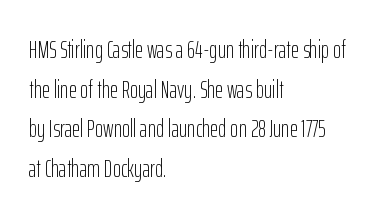
{"italic": "no", "bold": "no", "underline": "no", "align": "left", "line_spacing": "normal", "line_spacing_ratio": 1.59, "letter_spacing": "normal", "letter_spacing_em": 0.0, "glyph_px": 25}
